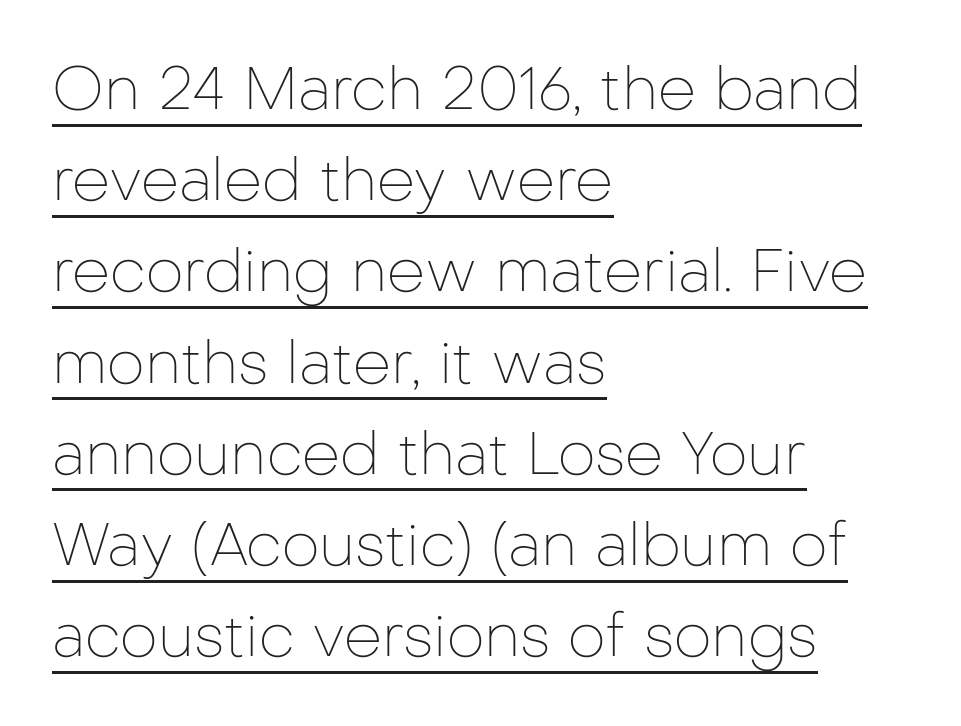
Q: Is the text bold? A: No.
Q: Is the text italic (slanted)? A: No, it is upright.
Q: Is the typeface a serif or a sans-serif typeface? A: Sans-serif.
Q: Is the text underlined? A: Yes.
Q: How is the paragraph aligned? A: Left-aligned.
Q: Is the spacing between letters normal or unusually wide? A: Normal.
Q: Is the spacing between lines tight, normal or loose? A: Normal.
Q: Width (condensed, normal, or wide)? A: Normal.
Q: Stroke contrast? A: Low.
Q: x-height? A: Medium.
Q: Monospaced? A: No.
